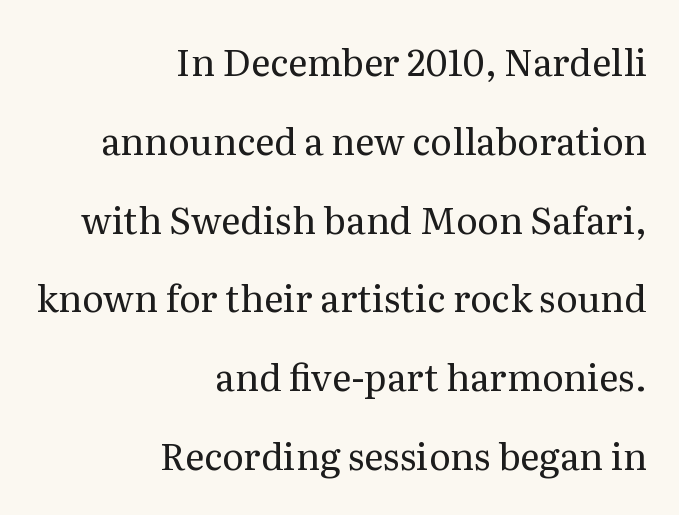
The image shows 37 px regular-weight serif type, upright; set right-aligned, loose line spacing (2.13x), normal letter spacing, not underlined; medium stroke contrast and a medium x-height.
